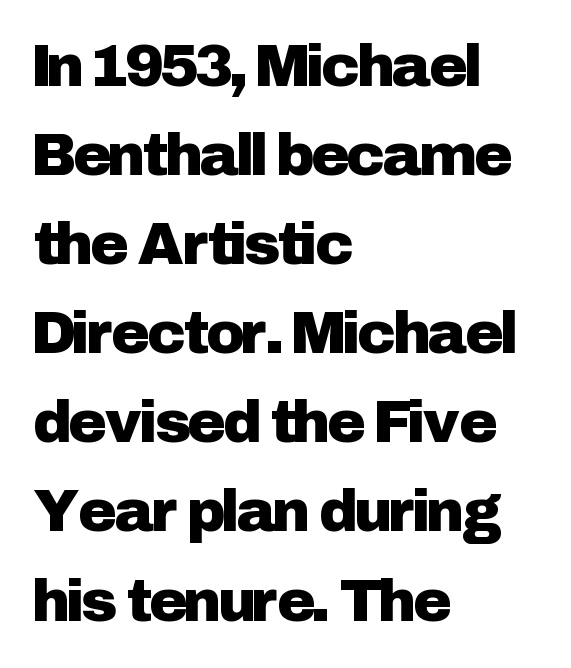
{"serif": "no", "italic": "no", "width": "normal", "stroke_contrast": "low", "x_height": "medium", "monospaced": "no", "underline": "no", "align": "left", "line_spacing": "normal", "line_spacing_ratio": 1.51, "letter_spacing": "normal", "letter_spacing_em": 0.0, "glyph_px": 59}
